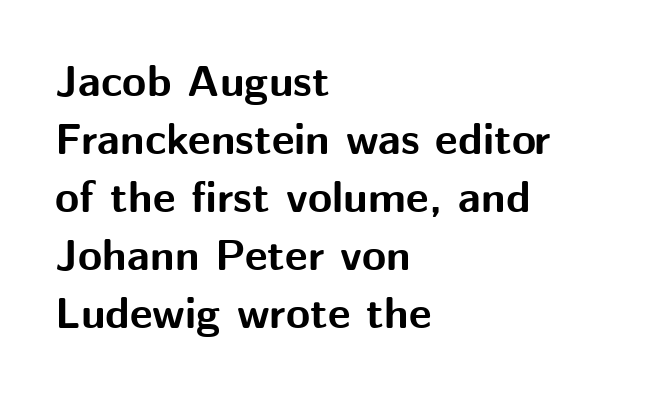
Q: Is the text bold? A: Yes.
Q: Is the text italic (slanted)? A: No, it is upright.
Q: Is the typeface a serif or a sans-serif typeface? A: Sans-serif.
Q: Is the text underlined? A: No.
Q: How is the paragraph aligned? A: Left-aligned.
Q: Is the spacing between letters normal or unusually wide? A: Normal.
Q: Is the spacing between lines tight, normal or loose? A: Normal.
Q: Width (condensed, normal, or wide)? A: Normal.
Q: Stroke contrast? A: Medium.
Q: x-height? A: Medium.
Q: Monospaced? A: No.
